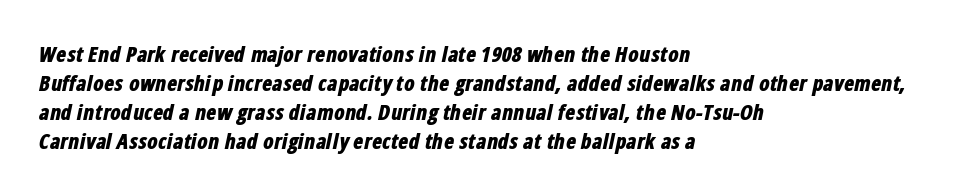
{"italic": "yes", "lean": "right", "slant_degrees": 12, "bold": "yes", "underline": "no", "align": "left", "line_spacing": "normal", "line_spacing_ratio": 1.38, "letter_spacing": "normal", "letter_spacing_em": 0.0, "glyph_px": 21}
